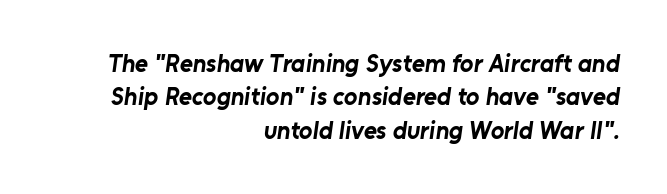
{"bold": "yes", "underline": "no", "align": "right", "line_spacing": "normal", "line_spacing_ratio": 1.34, "letter_spacing": "normal", "letter_spacing_em": 0.0, "glyph_px": 25}
